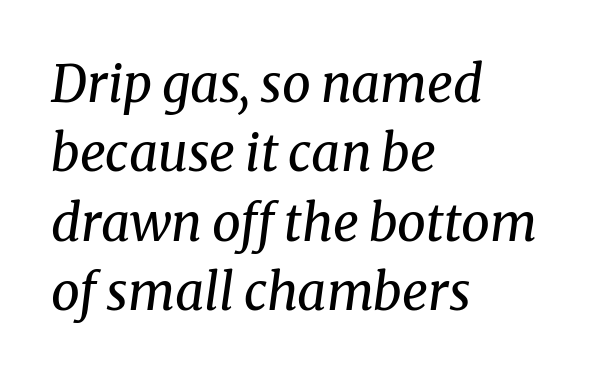
The image shows 51 px regular-weight serif type, italic (leaning right); set left-aligned, normal line spacing (1.36x), normal letter spacing, not underlined; medium stroke contrast and a medium x-height.
